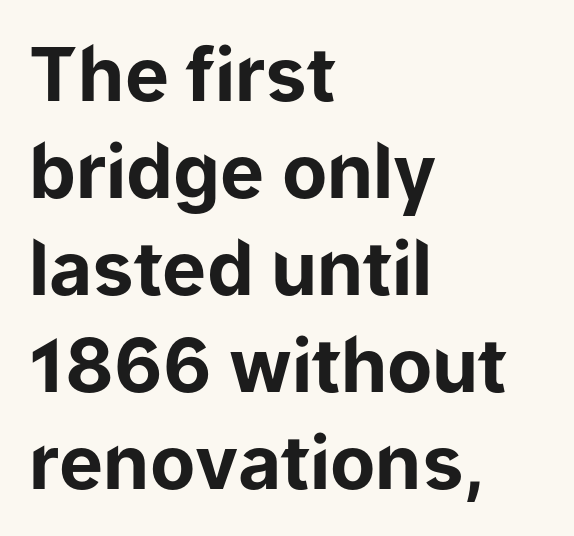
How are the letters spaced? Ordinarily, with no added tracking. Nobody drew a line under any word here. A classic flush-left, rag-right setting is used for this passage. It's the straight-up-and-down kind of type. Note the varied advance widths — an 'i' is clearly narrower than an 'm'.
